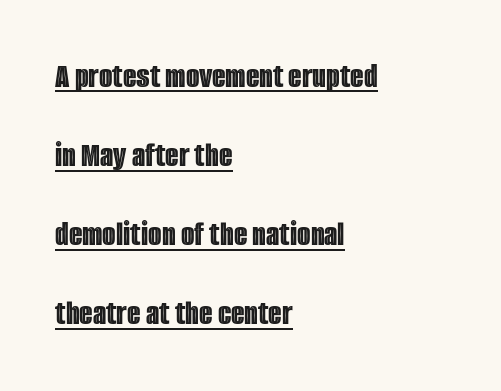
Note the varied advance widths — an 'i' is clearly narrower than an 'm'. A rule runs beneath these lines of type. Line starts are locked; line ends wander. Notice how the stems are strictly vertical — no italics here. Honestly, the letter spacing is just normal — you wouldn't notice it.
